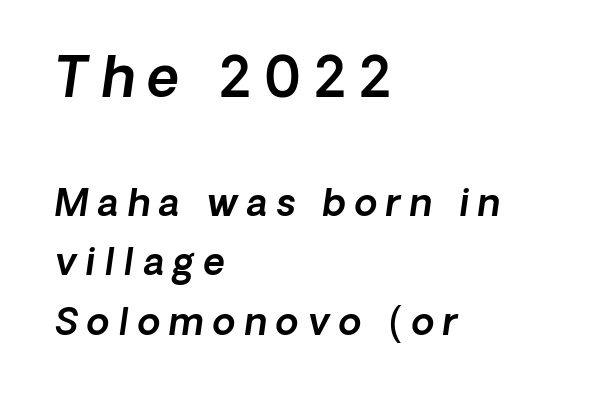
Q: Is the text italic (slanted)? A: Yes, it leans right by about 8 degrees.
Q: Is the text underlined? A: No.
Q: How is the paragraph aligned? A: Left-aligned.
Q: Is the spacing between letters normal or unusually wide? A: Unusually wide.
Q: Is the spacing between lines tight, normal or loose? A: Normal.
Q: Which block of text is set in a larger size, the first (top) or the second (bottom)? A: The first (top) one.
Q: Width (condensed, normal, or wide)? A: Normal.
Q: x-height? A: Medium.
Q: Monospaced? A: No.
